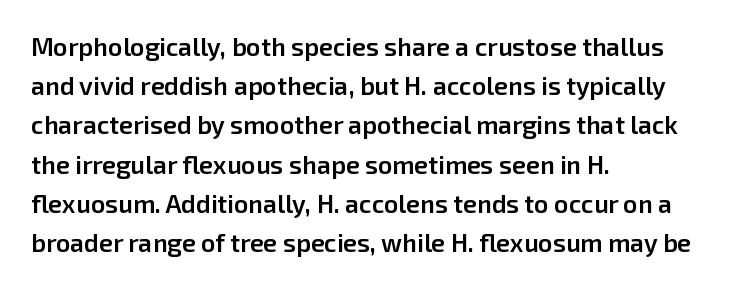
{"italic": "no", "bold": "semi", "underline": "no", "align": "left", "line_spacing": "normal", "line_spacing_ratio": 1.57, "letter_spacing": "normal", "letter_spacing_em": 0.0, "glyph_px": 25}
